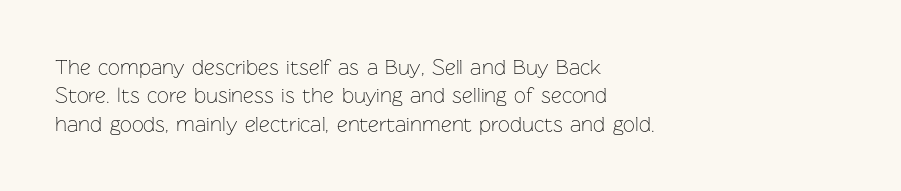
The image shows 21 px text type, upright; set left-aligned, normal line spacing (1.35x), normal letter spacing, not underlined.
